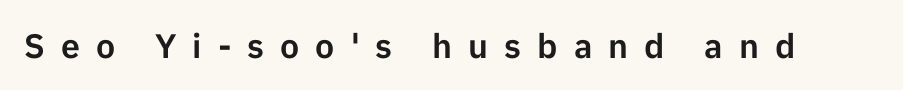
The image shows 34 px sans-serif type, upright; set unusually wide letter spacing (+0.47 em), not underlined; low stroke contrast and a medium x-height.
